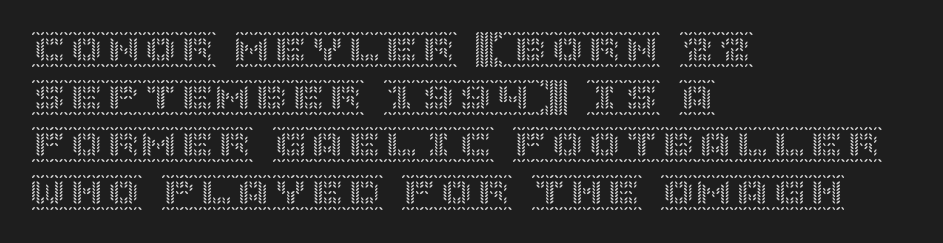
The specimen reads as upright at a glance. One-word summary of the alignment: left. Reading down the column, the eye jumps a familiar distance to each next line. Descender tails drop into unmarked territory. Observe the ordinary spacing: letters are neighbours, not strangers.
